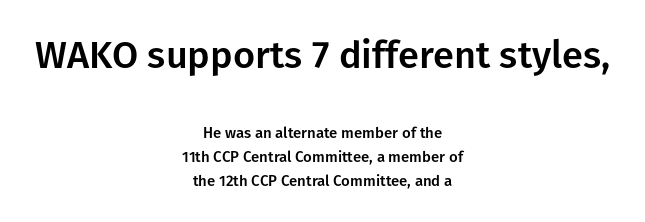
Q: Is the text italic (slanted)? A: No, it is upright.
Q: Is the typeface a serif or a sans-serif typeface? A: Sans-serif.
Q: Is the text underlined? A: No.
Q: How is the paragraph aligned? A: Centered.
Q: Is the spacing between letters normal or unusually wide? A: Normal.
Q: Is the spacing between lines tight, normal or loose? A: Normal.
Q: Which block of text is set in a larger size, the first (top) or the second (bottom)? A: The first (top) one.
Q: Width (condensed, normal, or wide)? A: Normal.
Q: Stroke contrast? A: Low.
Q: x-height? A: Medium.
Q: Monospaced? A: No.
